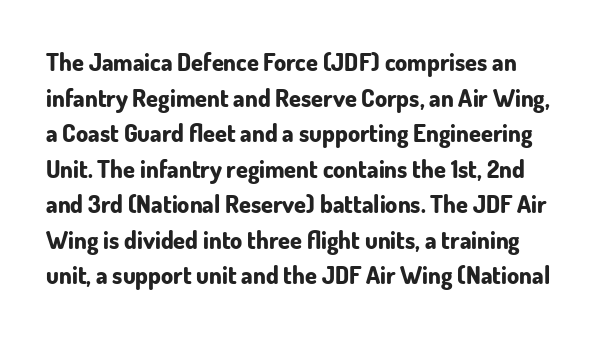
{"italic": "no", "bold": "yes", "underline": "no", "line_spacing": "normal", "line_spacing_ratio": 1.48, "letter_spacing": "normal", "letter_spacing_em": 0.0, "glyph_px": 24}
